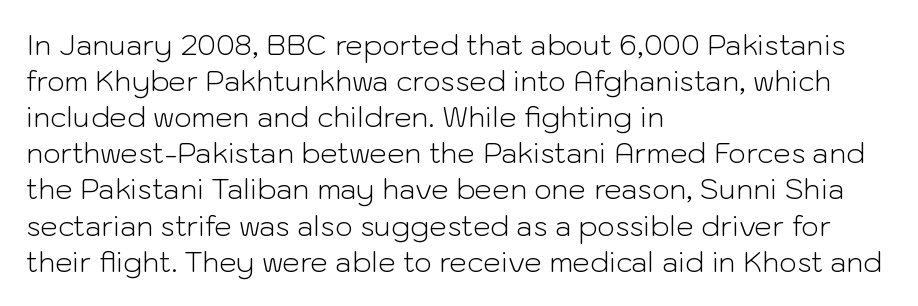
Q: Is the text bold? A: No.
Q: Is the text italic (slanted)? A: No, it is upright.
Q: Is the typeface a serif or a sans-serif typeface? A: Sans-serif.
Q: Is the text underlined? A: No.
Q: How is the paragraph aligned? A: Left-aligned.
Q: Is the spacing between letters normal or unusually wide? A: Normal.
Q: Is the spacing between lines tight, normal or loose? A: Normal.
Q: Width (condensed, normal, or wide)? A: Normal.
Q: Stroke contrast? A: Low.
Q: x-height? A: Medium.
Q: Monospaced? A: No.
